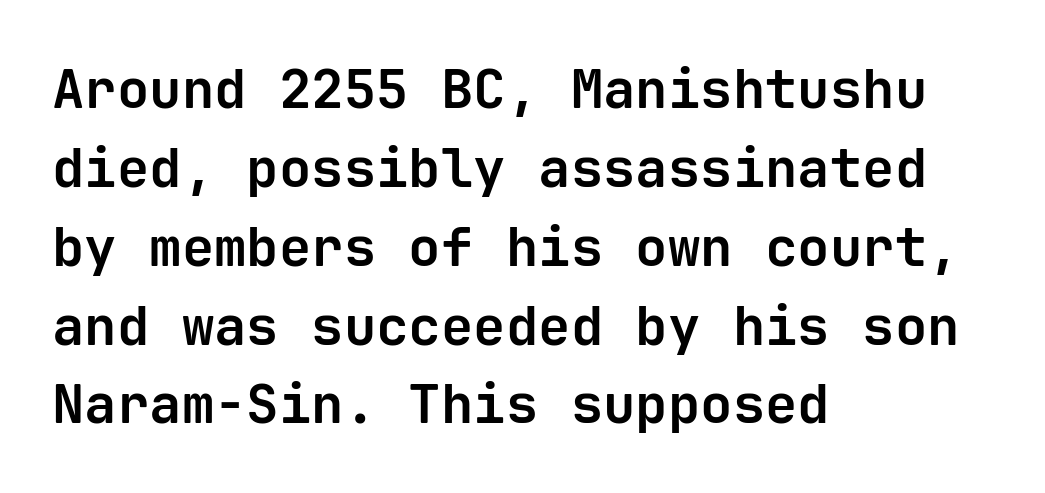
{"serif": "no", "italic": "no", "bold": "yes", "weight": "bold", "width": "normal", "stroke_contrast": "low", "x_height": "medium", "monospaced": "yes", "underline": "no", "align": "left", "line_spacing": "normal", "line_spacing_ratio": 1.46, "letter_spacing": "normal", "letter_spacing_em": 0.0, "glyph_px": 54}
